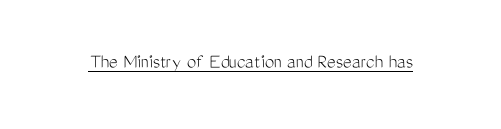
Italic: no, the glyphs are upright roman. You can see a thin bar hugging the bottom of the glyphs. Nothing heavy about these letters — not bold at all. Look at the tracking — it's just the regular setting, nothing added.
